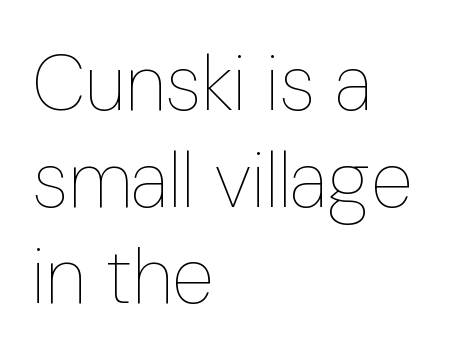
Descender tails drop into unmarked territory. The paragraph shown leans on its left margin. Ordinary non-slanted type is in use. Bold? No — there's no thickening of the strokes. You could not count columns in this text — the font is proportionally spaced. The passage shown has conventional tracking throughout.
